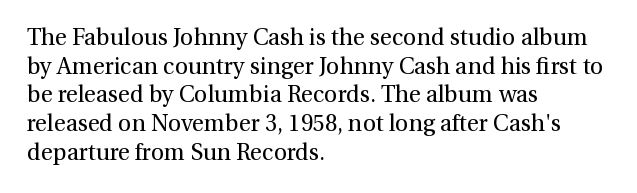
The lines sit at an ordinary, default distance from one another. The text block is weighted toward the left margin, trailing off unevenly rightward. Tracking value appears to be zero — textbook default spacing. Has an underline been added? It has not. Stroke mass is kept to a normal reading level or below.
